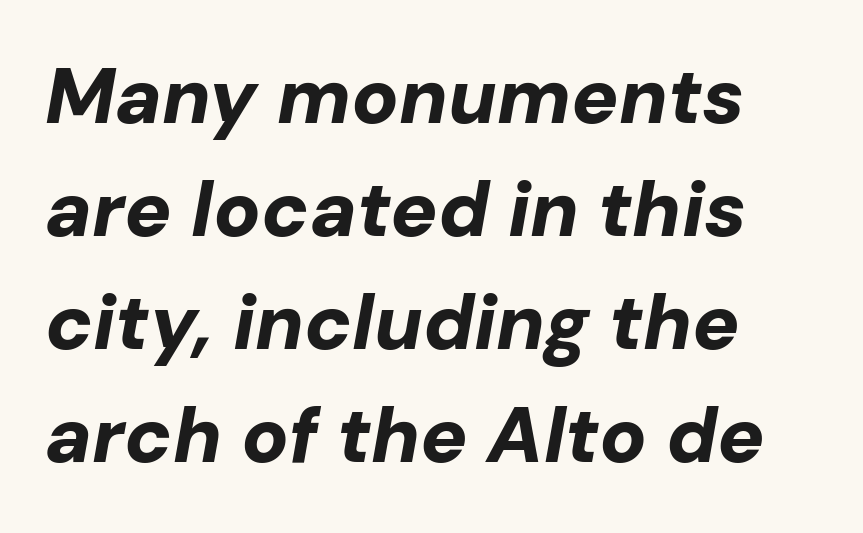
Q: Is the text bold? A: Yes.
Q: Is the text italic (slanted)? A: Yes, it leans right by about 10 degrees.
Q: Is the text underlined? A: No.
Q: How is the paragraph aligned? A: Left-aligned.
Q: Is the spacing between letters normal or unusually wide? A: Normal.
Q: Is the spacing between lines tight, normal or loose? A: Normal.
Q: Width (condensed, normal, or wide)? A: Normal.
Q: Stroke contrast? A: Low.
Q: x-height? A: Medium.
Q: Monospaced? A: No.
